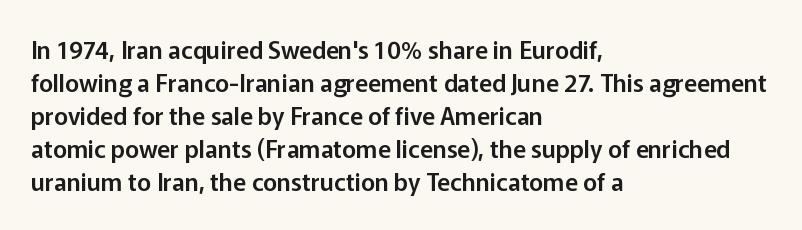
Q: Is the text italic (slanted)? A: No, it is upright.
Q: Is the text underlined? A: No.
Q: How is the paragraph aligned? A: Left-aligned.
Q: Is the spacing between letters normal or unusually wide? A: Normal.
Q: Is the spacing between lines tight, normal or loose? A: Normal.
